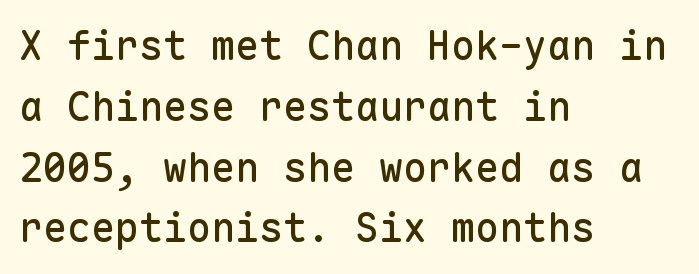
Q: Is the text italic (slanted)? A: No, it is upright.
Q: Is the typeface a serif or a sans-serif typeface? A: Sans-serif.
Q: Is the text underlined? A: No.
Q: How is the paragraph aligned? A: Left-aligned.
Q: Is the spacing between letters normal or unusually wide? A: Normal.
Q: Is the spacing between lines tight, normal or loose? A: Normal.
Q: Width (condensed, normal, or wide)? A: Normal.
Q: Stroke contrast? A: Low.
Q: x-height? A: Medium.
Q: Monospaced? A: Yes.
